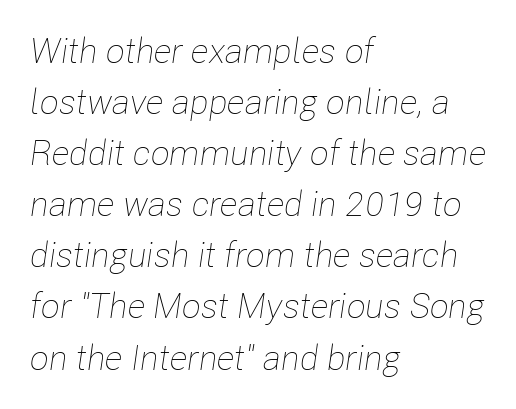
{"italic": "yes", "lean": "right", "slant_degrees": 8, "bold": "no", "weight": "thin", "width": "condensed", "stroke_contrast": "low", "x_height": "medium", "monospaced": "no", "underline": "no", "align": "left", "line_spacing": "normal", "line_spacing_ratio": 1.46, "letter_spacing": "normal", "letter_spacing_em": 0.0, "glyph_px": 35}
